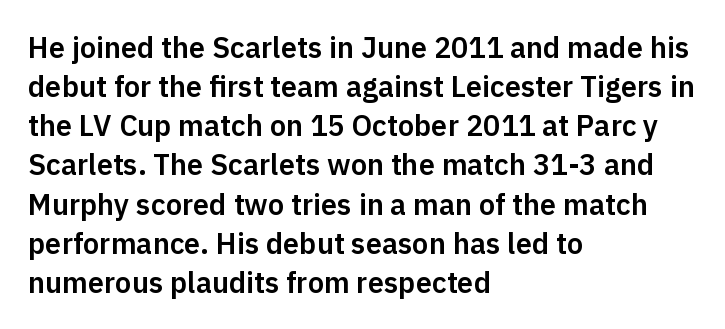
{"serif": "no", "italic": "no", "width": "normal", "stroke_contrast": "low", "x_height": "medium", "monospaced": "no", "underline": "no", "align": "left", "line_spacing": "normal", "line_spacing_ratio": 1.35, "letter_spacing": "normal", "letter_spacing_em": 0.0, "glyph_px": 29}
